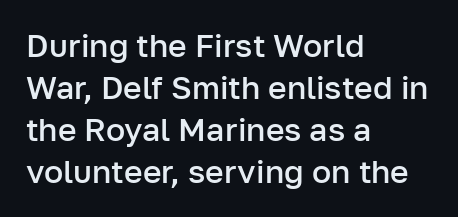
Underline: absent. Unlike italic type, these characters show no tilt at all. The passage shown has conventional tracking throughout. Is there much room between lines? A standard amount, neither cramped nor airy.
